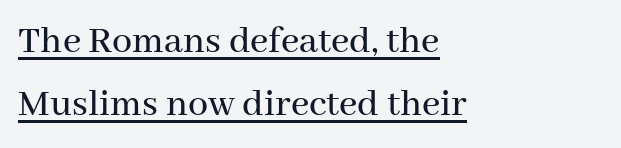
A roman cut, with each character standing at attention. Is there an underline? Yes — a line sits under the letters. The passage shown is typeset with a serif family. Here the designer chose a conventional face with non-uniform glyph widths. Compared with typical paragraphs, the rows here are spaced about the same.
